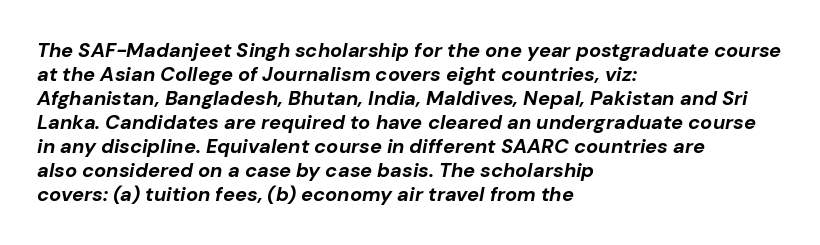
The passage shown leans; its letterforms are oblique. Line beginnings align vertically; line endings do not. The letterforms sit shoulder to shoulder at normal distance. The words here are not underlined. Compared with an ordinary text face, these strokes are far heavier — a full bold.
